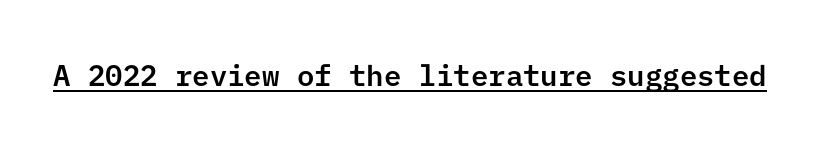
The image shows 29 px sans-serif type, upright; set normal letter spacing, underlined; low stroke contrast and a medium x-height.
